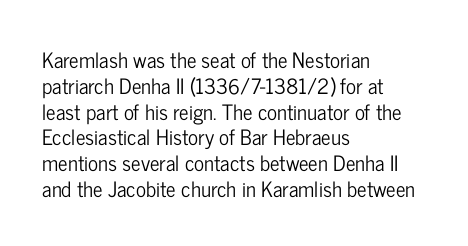
Q: Is the text italic (slanted)? A: No, it is upright.
Q: Is the text underlined? A: No.
Q: How is the paragraph aligned? A: Left-aligned.
Q: Is the spacing between letters normal or unusually wide? A: Normal.
